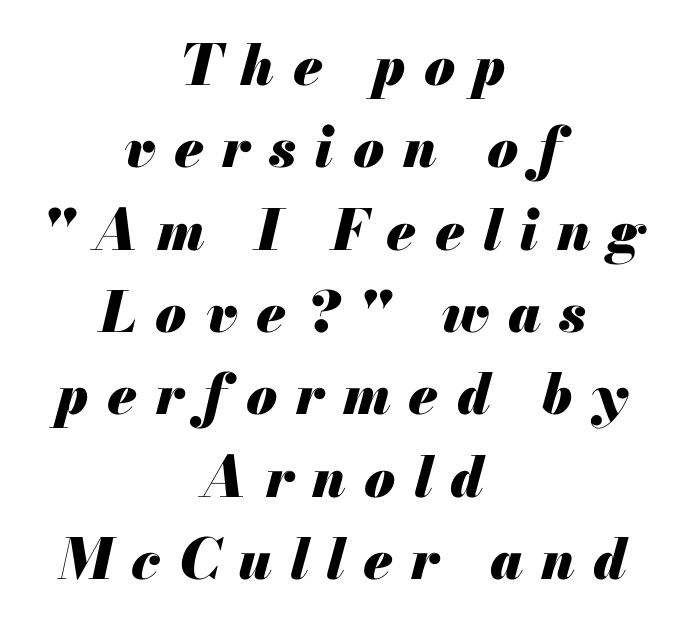
{"italic": "yes", "lean": "right", "slant_degrees": 13, "bold": "yes", "weight": "heavy", "width": "normal", "stroke_contrast": "medium", "x_height": "small", "monospaced": "no", "underline": "no", "align": "center", "line_spacing": "normal", "line_spacing_ratio": 1.47, "letter_spacing": "wide", "letter_spacing_em": 0.33, "glyph_px": 56}
